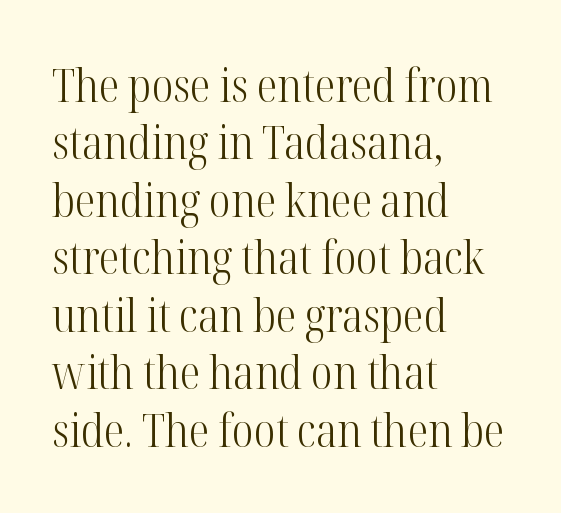
The area under the type is left untouched. Does the leading feel generous? No, just average. The paragraph has a hard left edge and a soft right edge. A typesetter would call this proportional, since set widths differ per character. Note: serifs present on the glyphs.
